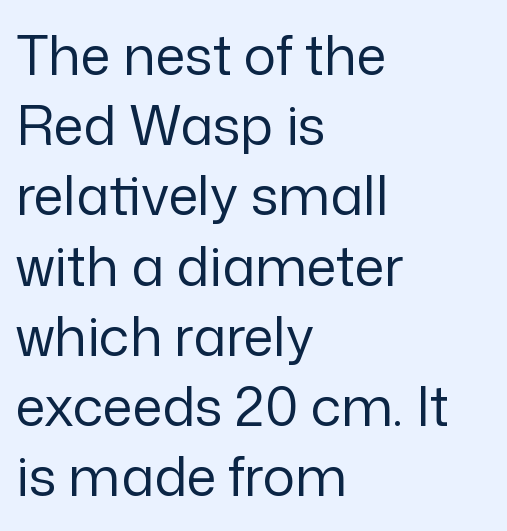
The face used here is rendered with its standard letterfit. In terms of posture, this sample is upright. Type without underlining. Heaviness? Minimal to ordinary, like unemphasized prose. Reading down the column, the eye jumps a familiar distance to each next line.
